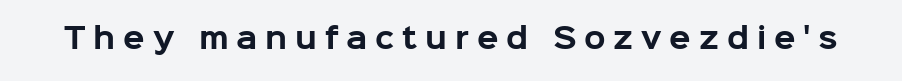
{"serif": "no", "italic": "no", "bold": "yes", "weight": "bold", "width": "normal", "stroke_contrast": "low", "x_height": "medium", "monospaced": "no", "underline": "no", "letter_spacing": "wide", "letter_spacing_em": 0.28, "glyph_px": 28}
